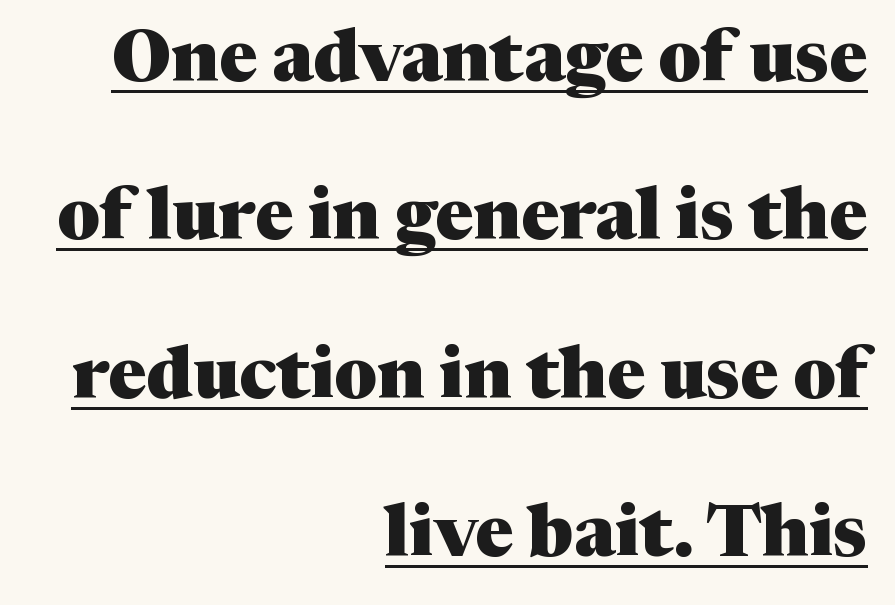
Q: Is the text bold? A: Yes.
Q: Is the text italic (slanted)? A: No, it is upright.
Q: Is the typeface a serif or a sans-serif typeface? A: Serif.
Q: Is the text underlined? A: Yes.
Q: How is the paragraph aligned? A: Right-aligned.
Q: Is the spacing between letters normal or unusually wide? A: Normal.
Q: Is the spacing between lines tight, normal or loose? A: Loose.
Q: Width (condensed, normal, or wide)? A: Normal.
Q: Stroke contrast? A: Medium.
Q: x-height? A: Medium.
Q: Monospaced? A: No.
